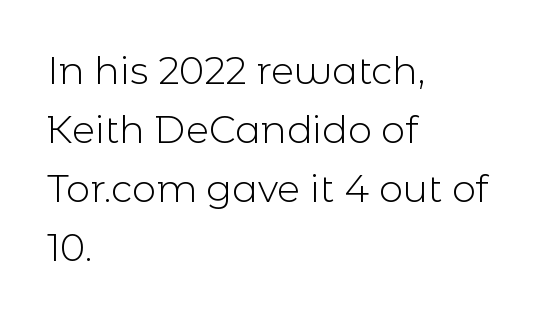
{"serif": "no", "italic": "no", "bold": "no", "weight": "light", "width": "normal", "x_height": "medium", "monospaced": "no", "underline": "no", "align": "left", "line_spacing": "normal", "line_spacing_ratio": 1.55, "letter_spacing": "normal", "letter_spacing_em": 0.0, "glyph_px": 38}
